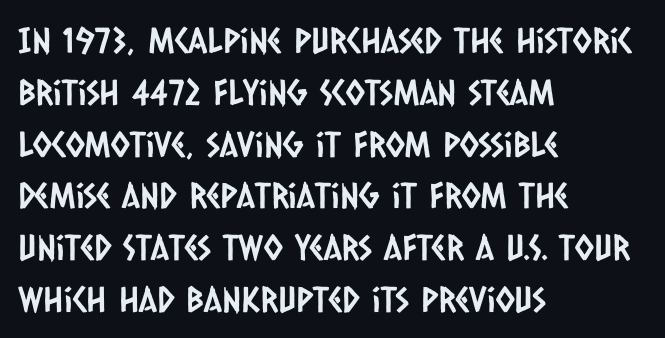
The image shows 35 px condensed sans-serif type; set left-aligned, normal line spacing (1.48x), normal letter spacing, not underlined; low stroke contrast and a large x-height.
